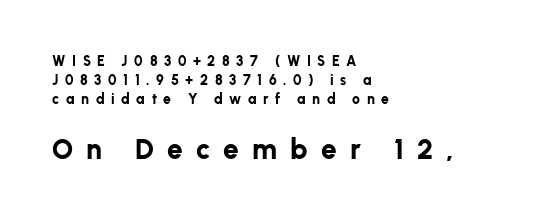
The image shows 28 px bold sans-serif type, upright; set left-aligned, normal line spacing (1.36x), unusually wide letter spacing (+0.47 em), not underlined; the second (bottom) block is 2.0x larger; low stroke contrast and a medium x-height.
